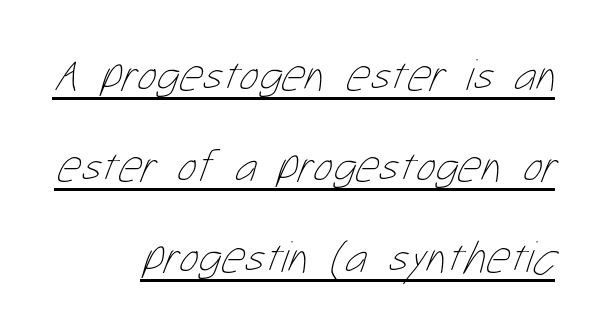
No heavy texture on the line: the type isn't bold. A typesetter would call this zero additional tracking. Vertically, the passage feels expansive, rows floating well apart. This sample has the flowing, uneven cadence of proportional lettering. Honestly, the underline is the first thing you notice here.
